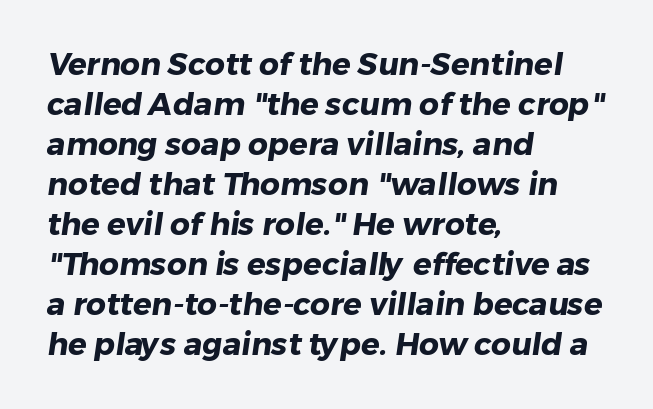
The image shows 31 px heavy sans-serif type; set left-aligned, normal line spacing (1.29x), normal letter spacing, not underlined; low stroke contrast and a medium x-height.
